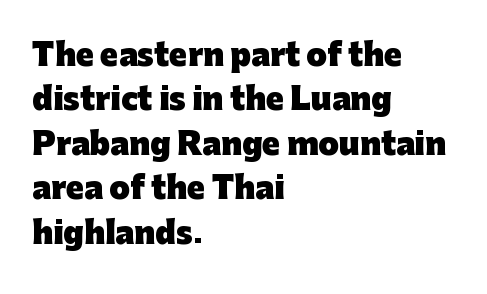
Q: Is the text bold? A: Yes.
Q: Is the text italic (slanted)? A: No, it is upright.
Q: Is the typeface a serif or a sans-serif typeface? A: Sans-serif.
Q: Is the text underlined? A: No.
Q: How is the paragraph aligned? A: Left-aligned.
Q: Is the spacing between letters normal or unusually wide? A: Normal.
Q: Is the spacing between lines tight, normal or loose? A: Normal.
Q: Width (condensed, normal, or wide)? A: Normal.
Q: Stroke contrast? A: Low.
Q: x-height? A: Medium.
Q: Monospaced? A: No.
